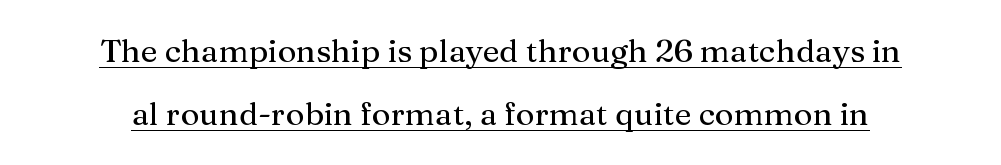
Q: Is the text italic (slanted)? A: No, it is upright.
Q: Is the typeface a serif or a sans-serif typeface? A: Serif.
Q: Is the text underlined? A: Yes.
Q: Is the spacing between letters normal or unusually wide? A: Normal.
Q: Is the spacing between lines tight, normal or loose? A: Loose.
Q: Width (condensed, normal, or wide)? A: Normal.
Q: Stroke contrast? A: Medium.
Q: x-height? A: Medium.
Q: Monospaced? A: No.
